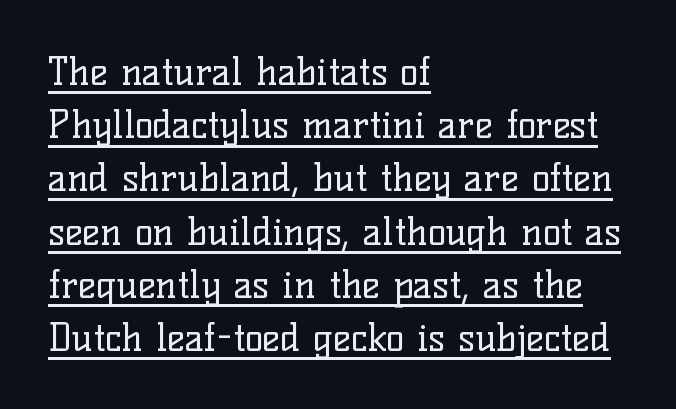
{"serif": "yes", "italic": "no", "bold": "no", "weight": "regular", "width": "normal", "stroke_contrast": "low", "x_height": "medium", "monospaced": "no", "underline": "yes", "align": "left", "line_spacing": "normal", "line_spacing_ratio": 1.4, "letter_spacing": "normal", "letter_spacing_em": 0.0, "glyph_px": 38}
